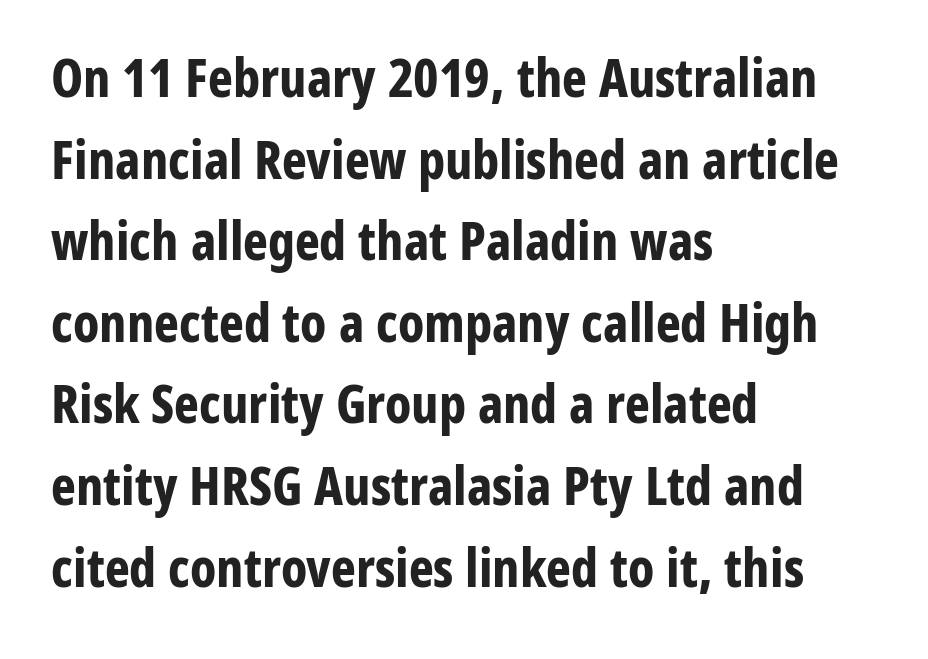
The image shows 53 px bold, condensed sans-serif type, upright; set left-aligned, normal line spacing (1.54x), normal letter spacing, not underlined; low stroke contrast and a medium x-height.
